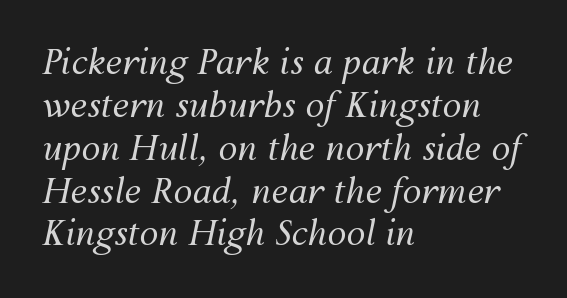
Compared with typical body copy, the letter spacing here is the same. These lines are rendered in a variable-pitch font. Would a proofreader flag this as italicized? Yes. The strokes are not fattened; the text isn't bold.
